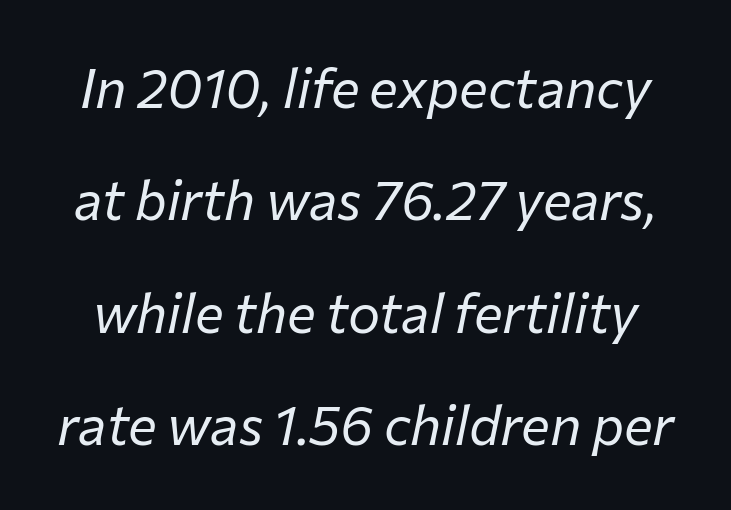
{"italic": "yes", "lean": "right", "slant_degrees": 12, "bold": "no", "weight": "regular", "width": "normal", "stroke_contrast": "low", "x_height": "medium", "monospaced": "no", "underline": "no", "line_spacing": "loose", "line_spacing_ratio": 2.08, "letter_spacing": "normal", "letter_spacing_em": 0.0, "glyph_px": 54}
